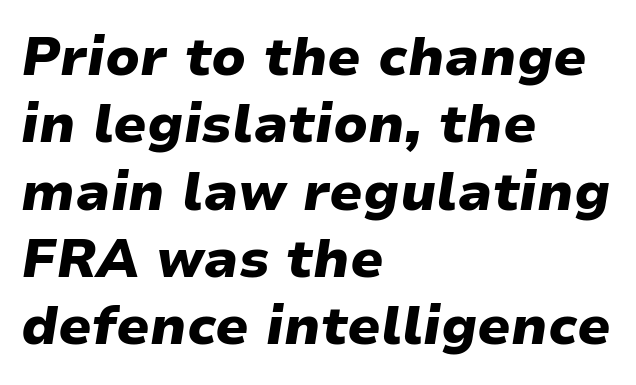
{"italic": "yes", "lean": "right", "slant_degrees": 9, "bold": "yes", "weight": "heavy", "width": "wide", "stroke_contrast": "low", "x_height": "medium", "monospaced": "no", "underline": "no", "align": "left", "line_spacing": "normal", "line_spacing_ratio": 1.27, "letter_spacing": "normal", "letter_spacing_em": 0.0, "glyph_px": 53}
